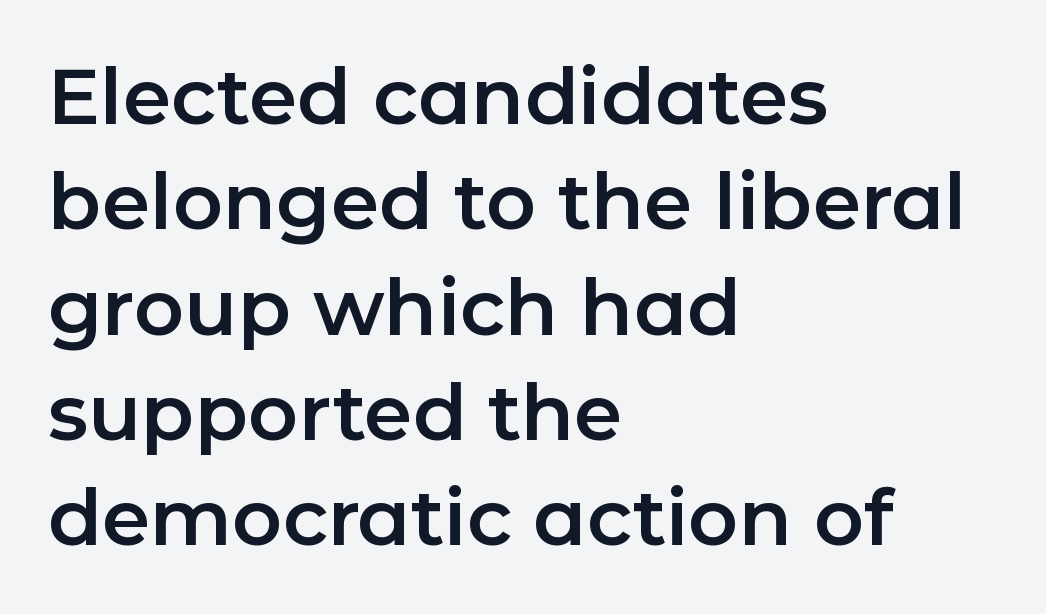
Q: Is the text italic (slanted)? A: No, it is upright.
Q: Is the typeface a serif or a sans-serif typeface? A: Sans-serif.
Q: Is the text underlined? A: No.
Q: How is the paragraph aligned? A: Left-aligned.
Q: Is the spacing between letters normal or unusually wide? A: Normal.
Q: Is the spacing between lines tight, normal or loose? A: Normal.
Q: Width (condensed, normal, or wide)? A: Normal.
Q: Stroke contrast? A: Low.
Q: x-height? A: Medium.
Q: Monospaced? A: No.
